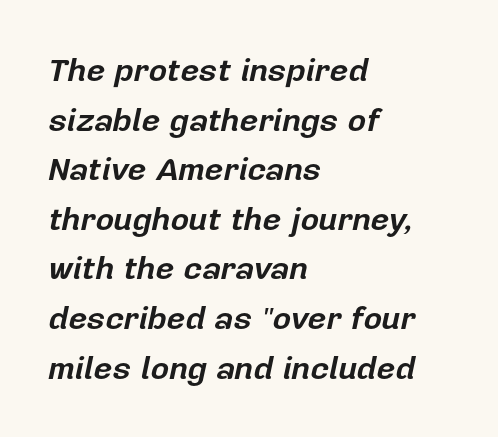
The letters sit at their default tracking, neither squeezed nor spread. Does the lettering tilt? It does — this is italic. You could not count columns in this text — the font is proportionally spaced. The passage is arranged the way most books set body copy — flush left.
